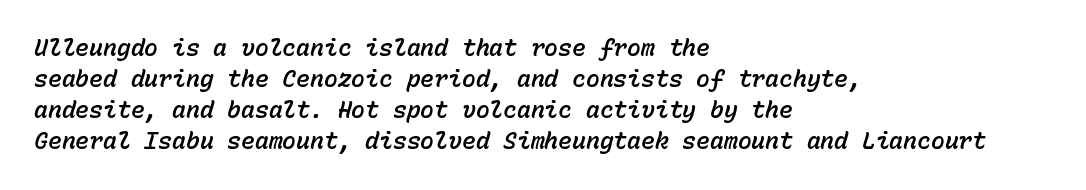
Q: Is the text italic (slanted)? A: Yes, it leans right by about 15 degrees.
Q: Is the text underlined? A: No.
Q: How is the paragraph aligned? A: Left-aligned.
Q: Is the spacing between letters normal or unusually wide? A: Normal.
Q: Is the spacing between lines tight, normal or loose? A: Normal.
